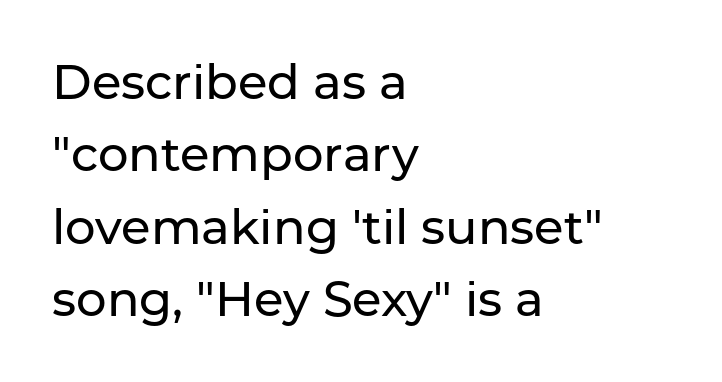
This sample has the flowing, uneven cadence of proportional lettering. Underline: absent. Quick note: interline space is typical. The letters stand upright; this is a roman face. This sample uses a sans-serif face.
